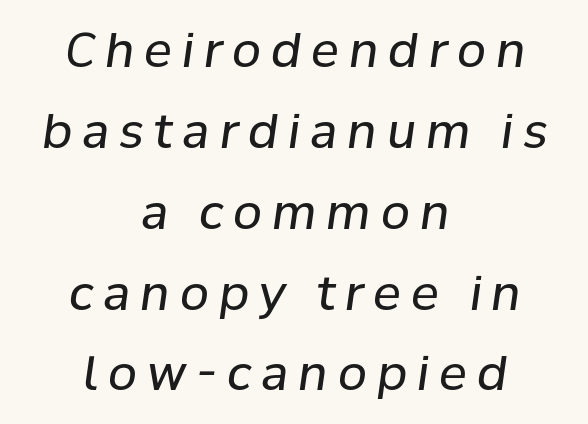
Q: Is the text bold? A: No.
Q: Is the text italic (slanted)? A: Yes, it leans right by about 8 degrees.
Q: Is the text underlined? A: No.
Q: How is the paragraph aligned? A: Centered.
Q: Is the spacing between letters normal or unusually wide? A: Unusually wide.
Q: Width (condensed, normal, or wide)? A: Normal.
Q: Stroke contrast? A: Low.
Q: x-height? A: Medium.
Q: Monospaced? A: No.
